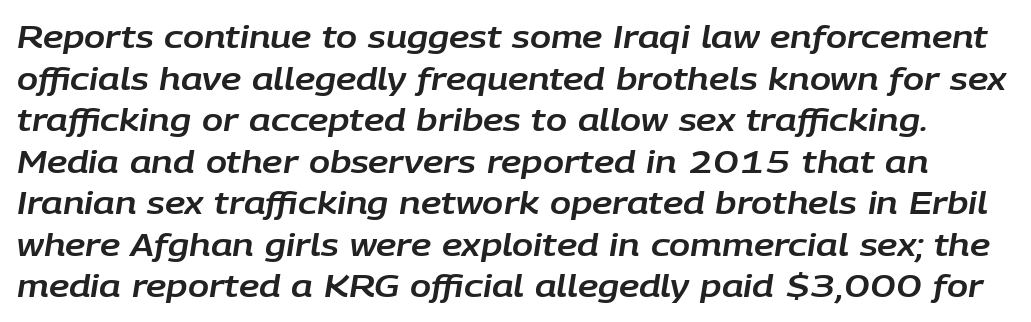
The image shows 31 px text type, italic (leaning right); set normal line spacing (1.34x), normal letter spacing, not underlined; low stroke contrast and a large x-height.
